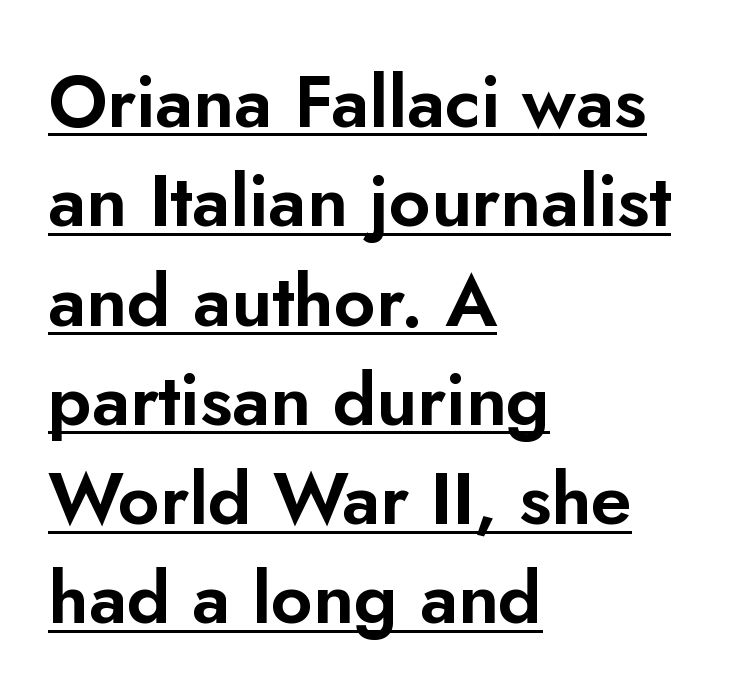
The image shows 73 px sans-serif type, upright; set left-aligned, normal line spacing (1.36x), normal letter spacing, underlined; low stroke contrast and a small x-height.
